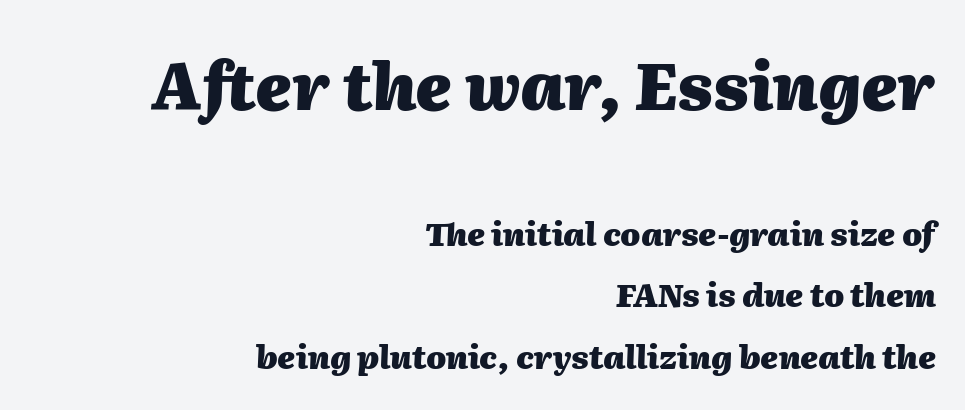
{"italic": "yes", "lean": "right", "slant_degrees": 2, "bold": "yes", "weight": "heavy", "width": "normal", "stroke_contrast": "medium", "x_height": "medium", "monospaced": "no", "underline": "no", "align": "right", "line_spacing": "loose", "line_spacing_ratio": 1.92, "letter_spacing": "normal", "letter_spacing_em": 0.0, "larger_block": "first", "size_ratio": 2.03, "glyph_px": 65}
